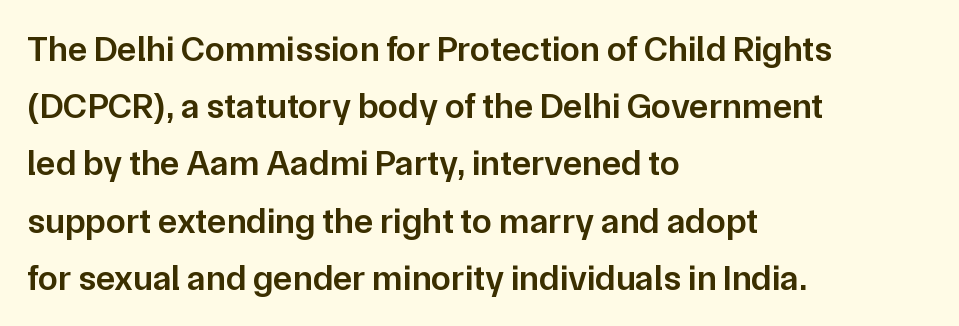
{"serif": "no", "italic": "no", "bold": "semi", "weight": "semibold", "width": "normal", "stroke_contrast": "low", "x_height": "medium", "monospaced": "no", "underline": "no", "align": "left", "line_spacing": "normal", "line_spacing_ratio": 1.59, "letter_spacing": "normal", "letter_spacing_em": 0.0, "glyph_px": 36}
